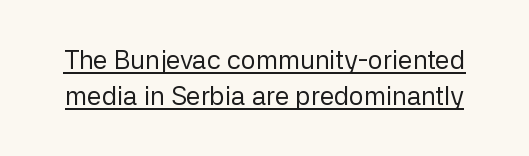
Notice how the stems are strictly vertical — no italics here. A quiet, ordinary-to-light weight characterises the typeface. The rendered words wear a rule along their underside. The letters sit at their default tracking, neither squeezed nor spread. The lines sit at an ordinary, default distance from one another.
